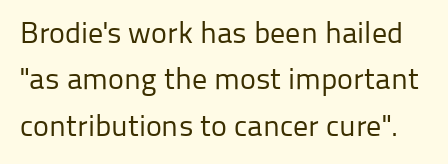
{"serif": "no", "italic": "no", "bold": "no", "weight": "regular", "width": "normal", "stroke_contrast": "low", "x_height": "medium", "monospaced": "no", "underline": "no", "line_spacing": "normal", "line_spacing_ratio": 1.55, "letter_spacing": "normal", "letter_spacing_em": 0.0, "glyph_px": 30}
